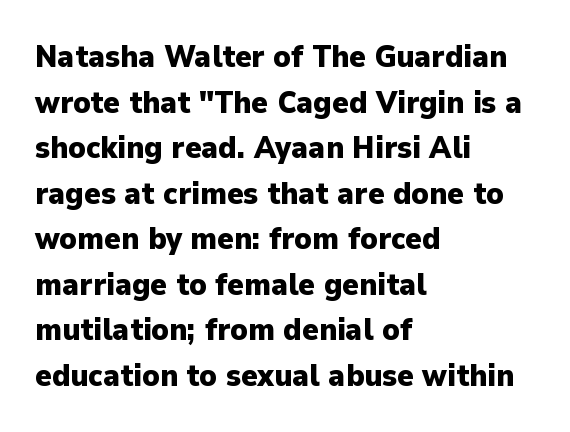
Q: Is the text bold? A: Yes.
Q: Is the text italic (slanted)? A: No, it is upright.
Q: Is the typeface a serif or a sans-serif typeface? A: Sans-serif.
Q: Is the text underlined? A: No.
Q: How is the paragraph aligned? A: Left-aligned.
Q: Is the spacing between letters normal or unusually wide? A: Normal.
Q: Is the spacing between lines tight, normal or loose? A: Normal.
Q: Width (condensed, normal, or wide)? A: Normal.
Q: Stroke contrast? A: Low.
Q: x-height? A: Medium.
Q: Monospaced? A: No.
